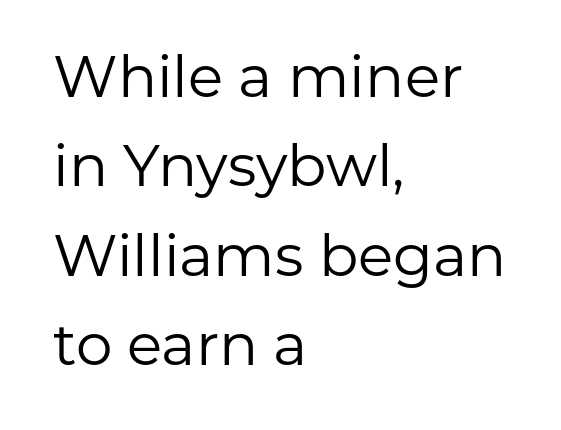
{"serif": "no", "italic": "no", "bold": "no", "weight": "regular", "width": "normal", "stroke_contrast": "low", "x_height": "medium", "monospaced": "no", "underline": "no", "align": "left", "line_spacing": "normal", "line_spacing_ratio": 1.54, "letter_spacing": "normal", "letter_spacing_em": 0.0, "glyph_px": 58}
